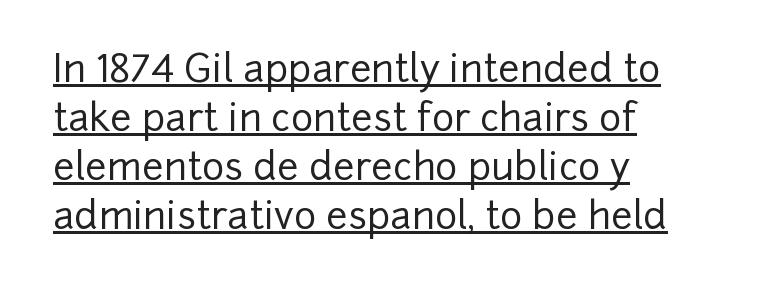
Is there an underline? Yes — a line sits under the letters. Spacing verdict: proportional, widths tailored to each character. I'd call this a sans setting — the letters go barefoot. Nobody touched the tracking dial on this one.
